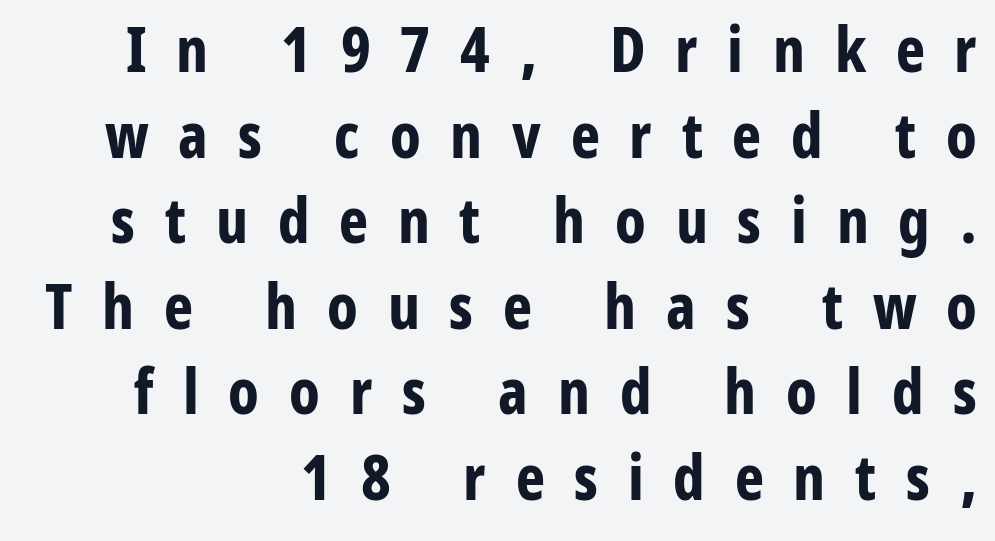
Q: Is the text bold? A: Yes.
Q: Is the text italic (slanted)? A: No, it is upright.
Q: Is the typeface a serif or a sans-serif typeface? A: Sans-serif.
Q: Is the text underlined? A: No.
Q: How is the paragraph aligned? A: Right-aligned.
Q: Is the spacing between letters normal or unusually wide? A: Unusually wide.
Q: Is the spacing between lines tight, normal or loose? A: Normal.
Q: Width (condensed, normal, or wide)? A: Condensed.
Q: Stroke contrast? A: Low.
Q: x-height? A: Medium.
Q: Monospaced? A: No.
